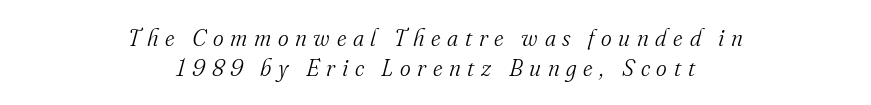
The image shows 23 px text type, italic (leaning right); set centered, normal line spacing (1.3x), unusually wide letter spacing (+0.29 em), not underlined.
